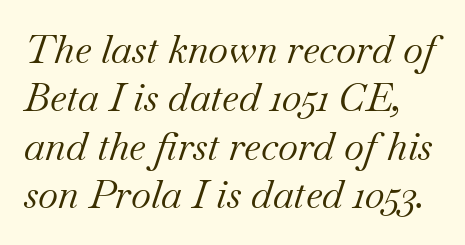
The image shows 39 px regular-weight serif type, italic (leaning right); set line spacing 1.24x, normal letter spacing, not underlined; medium stroke contrast and a small x-height.
